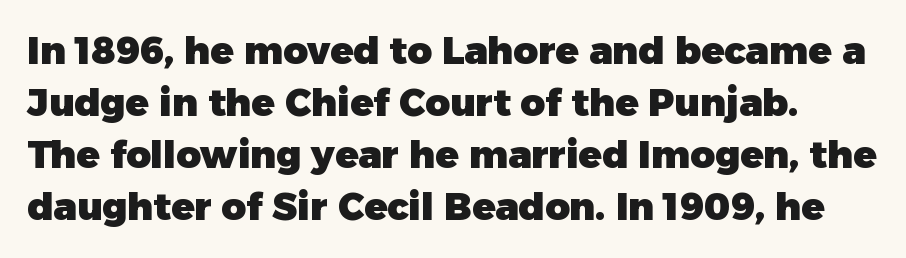
Q: Is the text bold? A: Yes.
Q: Is the text italic (slanted)? A: No, it is upright.
Q: Is the typeface a serif or a sans-serif typeface? A: Sans-serif.
Q: Is the text underlined? A: No.
Q: Is the spacing between letters normal or unusually wide? A: Normal.
Q: Is the spacing between lines tight, normal or loose? A: Normal.
Q: Width (condensed, normal, or wide)? A: Normal.
Q: Stroke contrast? A: Low.
Q: x-height? A: Medium.
Q: Monospaced? A: No.
